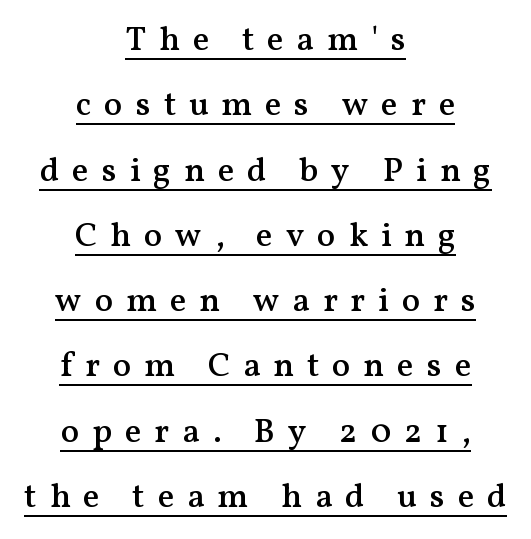
Spacing between characters has been opened up far beyond the box default. Quick note: not italic, upright. Alignment: centered. Caption: lettering with a line underneath. This sample has the flowing, uneven cadence of proportional lettering.
